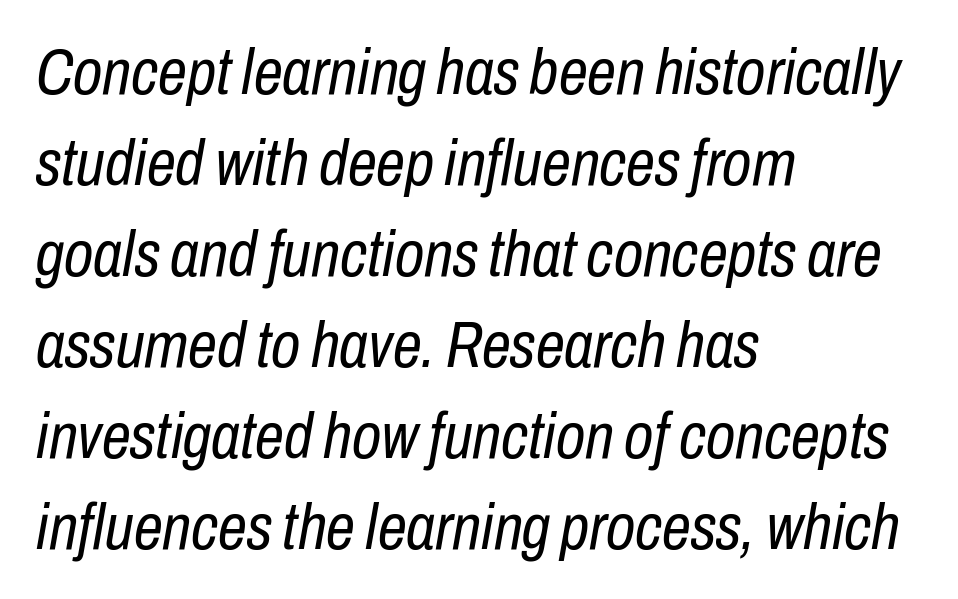
The image shows 65 px regular-weight, condensed type, italic (leaning right); set left-aligned, normal line spacing (1.4x), normal letter spacing, not underlined; low stroke contrast and a medium x-height.
